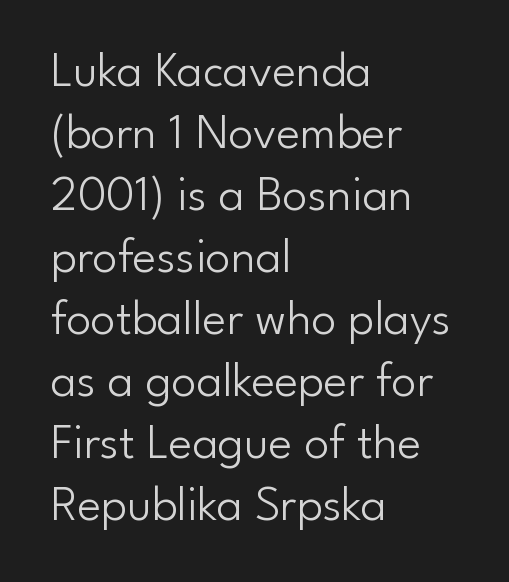
The letterforms sit shoulder to shoulder at normal distance. Does the copy run flush right? No — it runs flush left. Italic? Not at all — the glyphs are vertical. What kind of face is this? One without serifs — a sans.
